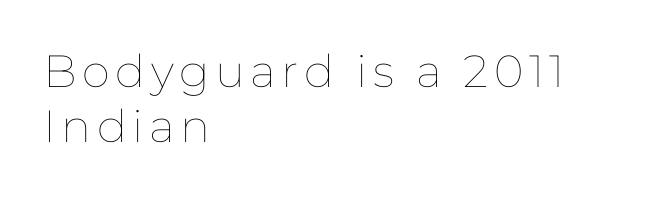
Upright lettering throughout. Looks like regular typesetting: each glyph gets only the width it needs. Weight class: somewhere from thin through regular. Which margin do the lines hug? The left one — the right edge is uneven. Decoration check: the copy has no underline.
